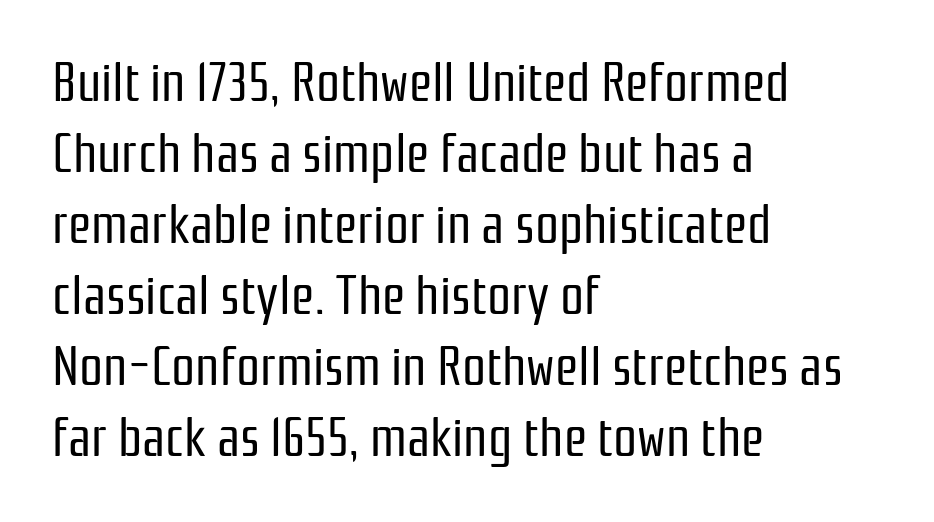
{"serif": "no", "italic": "no", "bold": "no", "weight": "regular", "width": "condensed", "stroke_contrast": "low", "x_height": "medium", "monospaced": "no", "underline": "no", "align": "left", "line_spacing": "normal", "line_spacing_ratio": 1.34, "letter_spacing": "normal", "letter_spacing_em": 0.0, "glyph_px": 53}
